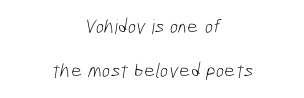
{"bold": "no", "underline": "no", "align": "center", "line_spacing": "loose", "line_spacing_ratio": 2.2, "letter_spacing": "normal", "letter_spacing_em": 0.0, "glyph_px": 20}
